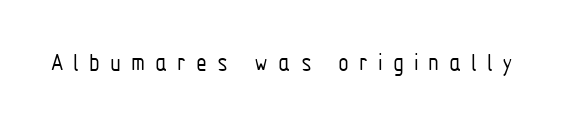
The image shows 25 px text type, upright; set unusually wide letter spacing (+0.4 em), not underlined.
